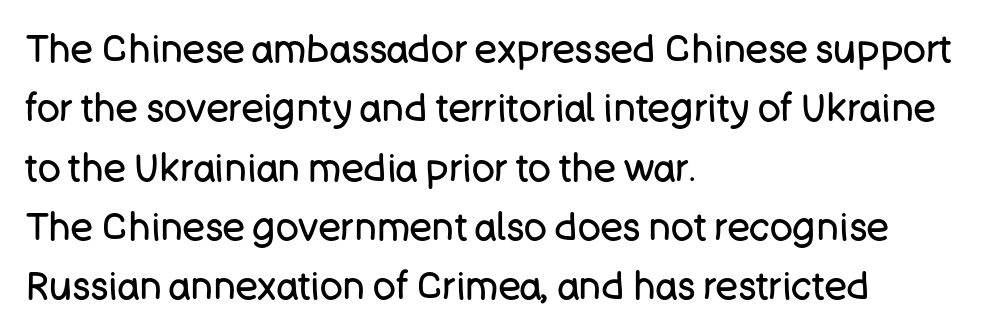
Q: Is the text bold? A: No.
Q: Is the text italic (slanted)? A: No, it is upright.
Q: Is the typeface a serif or a sans-serif typeface? A: Sans-serif.
Q: Is the text underlined? A: No.
Q: How is the paragraph aligned? A: Left-aligned.
Q: Is the spacing between letters normal or unusually wide? A: Normal.
Q: Is the spacing between lines tight, normal or loose? A: Normal.
Q: Width (condensed, normal, or wide)? A: Normal.
Q: Stroke contrast? A: Low.
Q: x-height? A: Large.
Q: Monospaced? A: No.
